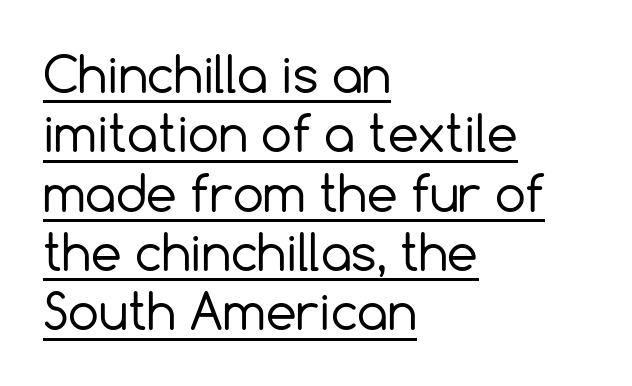
{"serif": "no", "italic": "no", "bold": "no", "weight": "regular", "width": "normal", "x_height": "medium", "monospaced": "no", "underline": "yes", "align": "left", "line_spacing_ratio": 1.21, "letter_spacing": "normal", "letter_spacing_em": 0.0, "glyph_px": 49}
